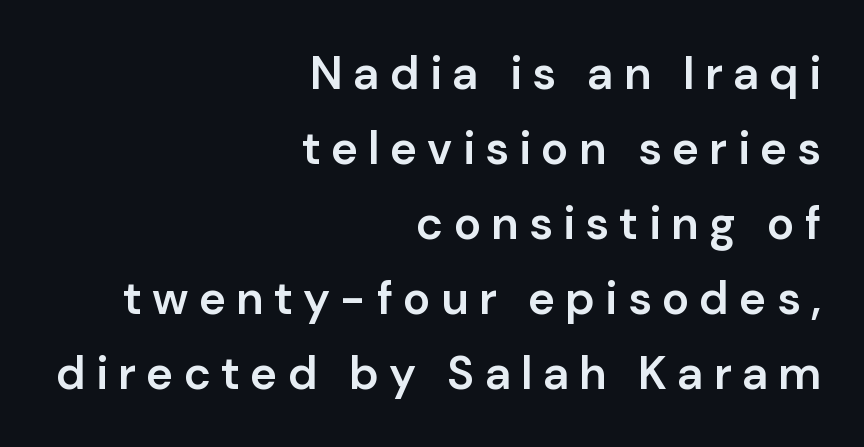
The image shows 46 px semibold sans-serif type, upright; set right-aligned, normal line spacing (1.63x), unusually wide letter spacing (+0.22 em), not underlined; low stroke contrast and a medium x-height.
